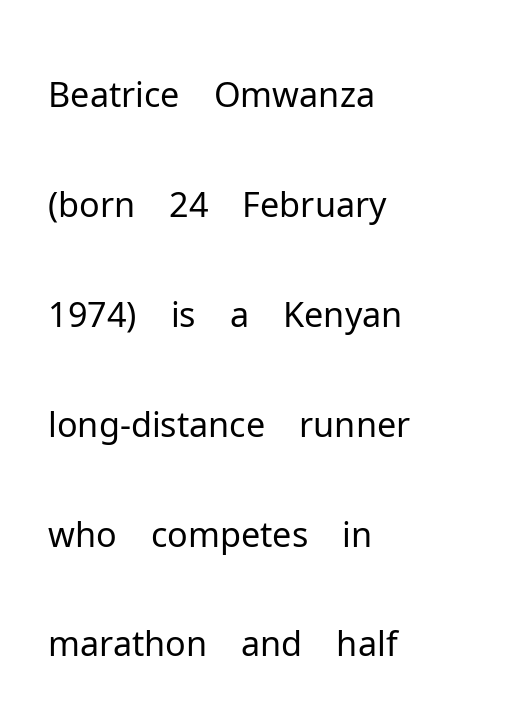
Q: Is the text bold? A: No.
Q: Is the text italic (slanted)? A: No, it is upright.
Q: Is the typeface a serif or a sans-serif typeface? A: Sans-serif.
Q: Is the text underlined? A: No.
Q: How is the paragraph aligned? A: Left-aligned.
Q: Is the spacing between letters normal or unusually wide? A: Normal.
Q: Is the spacing between lines tight, normal or loose? A: Normal.
Q: Width (condensed, normal, or wide)? A: Normal.
Q: Stroke contrast? A: Low.
Q: x-height? A: Medium.
Q: Monospaced? A: No.
